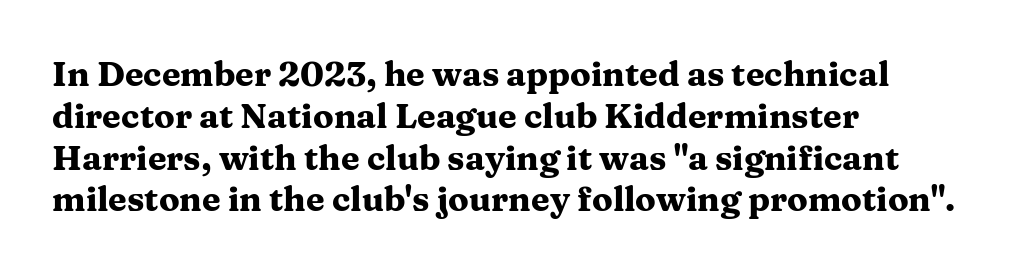
Note: serifs present on the glyphs. Do the characters align in a grid? No, the font is proportional. Typesetter's note: full bold, strokes at maximum text heaviness. The passage shown has conventional tracking throughout. The compositor pushed each line to the left boundary. A typesetter would mark this as roman, not italic.
